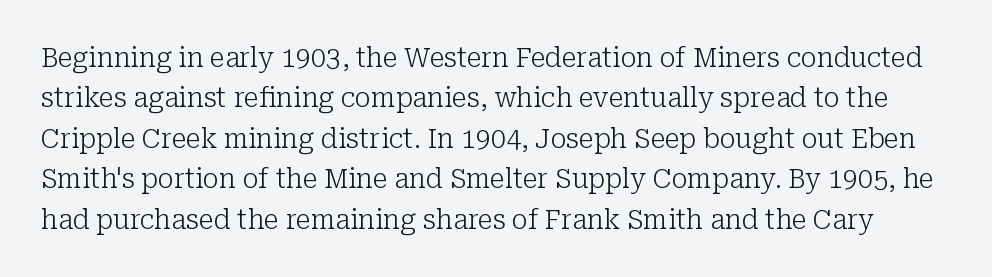
Whoever set this chose a conventional vertical rhythm. Unmarked baselines from the first word to the last. Is the type heavy? It reads as light-to-regular instead. Students, note that the glyphs here touch the page at normal intervals. The specimen reads as upright at a glance.
